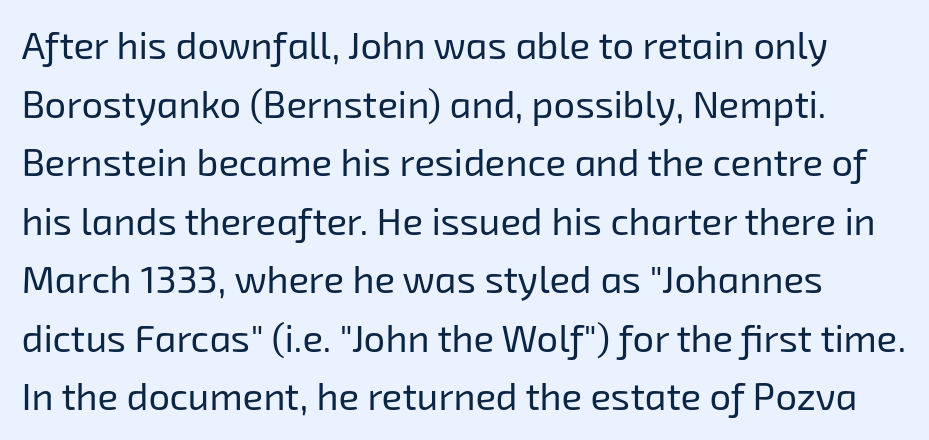
The image shows 38 px regular-weight sans-serif type; set normal line spacing (1.54x), normal letter spacing, not underlined; low stroke contrast and a medium x-height.
